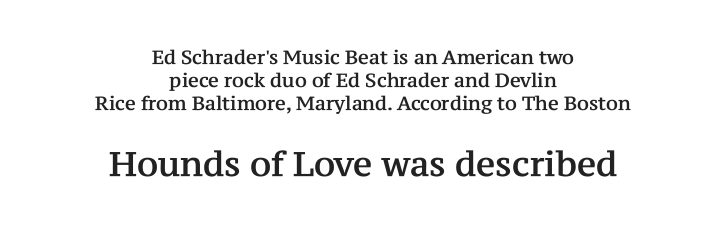
These lines are rendered in a variable-pitch font. Font category for this specimen: serif. Line starts and ends both wander, symmetrically. Characters remain perfectly vertical along every line. The emphasis by scale lands on block number two, below.
